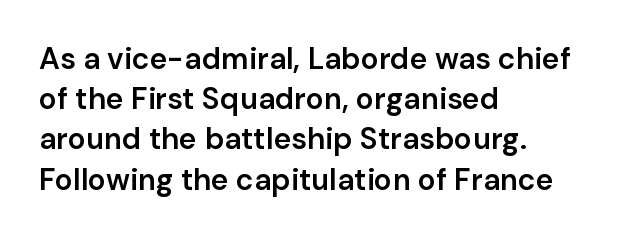
Q: Is the text bold? A: Semi-bold.
Q: Is the text italic (slanted)? A: No, it is upright.
Q: Is the typeface a serif or a sans-serif typeface? A: Sans-serif.
Q: Is the text underlined? A: No.
Q: How is the paragraph aligned? A: Left-aligned.
Q: Is the spacing between letters normal or unusually wide? A: Normal.
Q: Is the spacing between lines tight, normal or loose? A: Normal.
Q: Width (condensed, normal, or wide)? A: Normal.
Q: Stroke contrast? A: Low.
Q: x-height? A: Medium.
Q: Monospaced? A: No.
